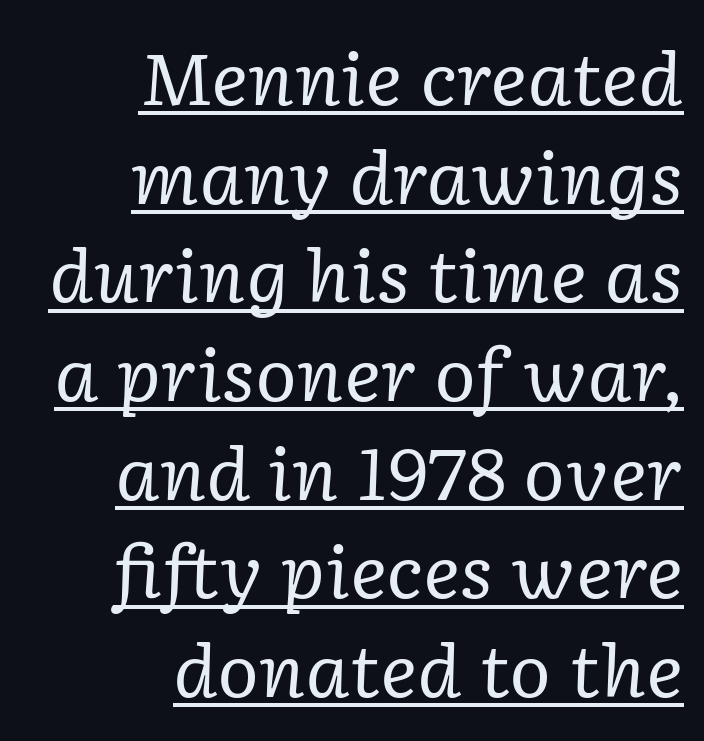
Unbolded letterforms with no extra heft. The letters advance in unequal steps, a hallmark of proportional type. This sample is right-justified, so line beginnings fall wherever the words allow. The text carries the slant typical of an italic or oblique font.
